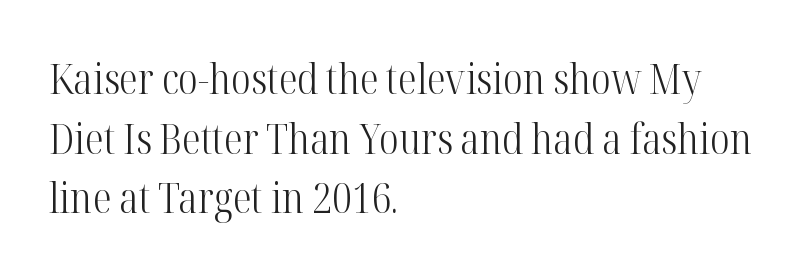
Q: Is the text bold? A: No.
Q: Is the text italic (slanted)? A: No, it is upright.
Q: Is the typeface a serif or a sans-serif typeface? A: Serif.
Q: Is the text underlined? A: No.
Q: How is the paragraph aligned? A: Left-aligned.
Q: Is the spacing between letters normal or unusually wide? A: Normal.
Q: Is the spacing between lines tight, normal or loose? A: Normal.
Q: Width (condensed, normal, or wide)? A: Condensed.
Q: Stroke contrast? A: High.
Q: x-height? A: Medium.
Q: Monospaced? A: No.
